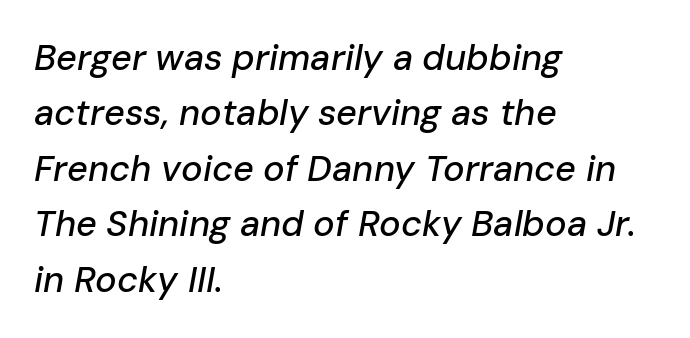
Looks like regular typesetting: each glyph gets only the width it needs. Observe the lean: these are italic letterforms. Glyph-to-glyph distance matches everyday printed text. Beneath every word, the page is bare. The line-height multiplier appears to be the usual default.
